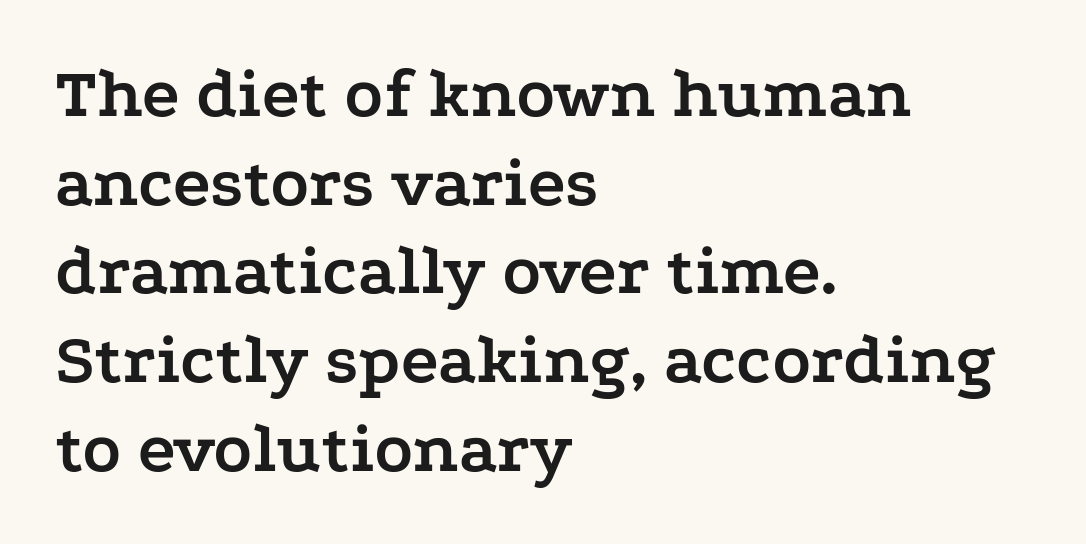
{"serif": "yes", "italic": "no", "bold": "yes", "weight": "semibold", "width": "wide", "stroke_contrast": "low", "x_height": "medium", "monospaced": "no", "underline": "no", "align": "left", "line_spacing": "normal", "line_spacing_ratio": 1.25, "letter_spacing": "normal", "letter_spacing_em": 0.0, "glyph_px": 71}
